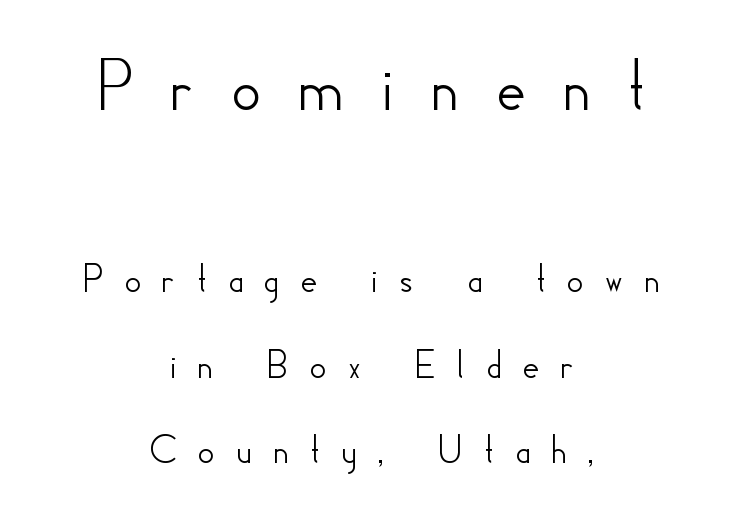
The characters display no serif detailing; their extremities are plain. Is the letter spacing exaggerated? Yes — the characters are pushed far apart. Quick note: not italic, upright. The area under the type is left untouched. Typesetter's note — upper block bumped up in size, lower block left smaller. One-word summary of the alignment: center.
